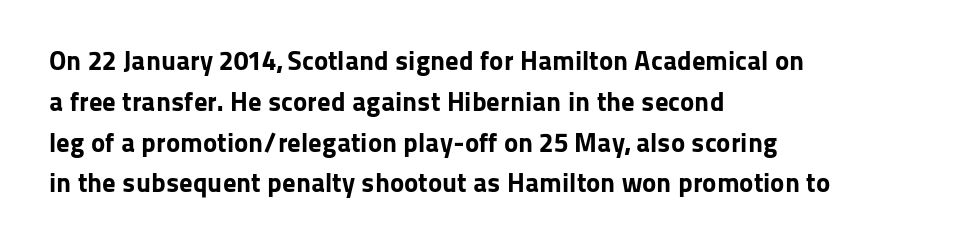
{"italic": "no", "bold": "yes", "underline": "no", "align": "left", "line_spacing": "normal", "line_spacing_ratio": 1.51, "letter_spacing": "normal", "letter_spacing_em": 0.0, "glyph_px": 27}
